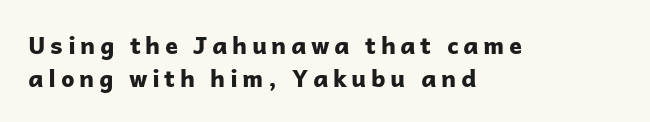
Words float on clear page, feet unadorned. Horizontally, the lines are justified to the leading edge only. Every letter is thick-stroked: bold, no question. In terms of leading, this rendering sits right in the middle.
